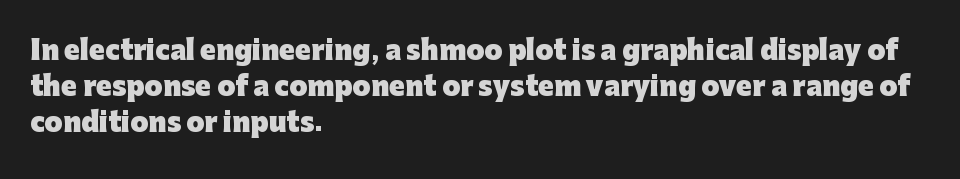
{"italic": "no", "bold": "yes", "underline": "no", "align": "left", "line_spacing": "normal", "line_spacing_ratio": 1.39, "letter_spacing": "normal", "letter_spacing_em": 0.0, "glyph_px": 26}
